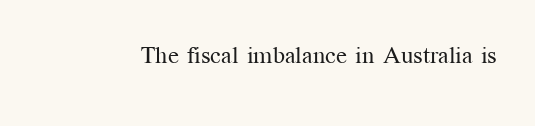
The image shows 24 px text type, upright; set normal letter spacing, not underlined.
